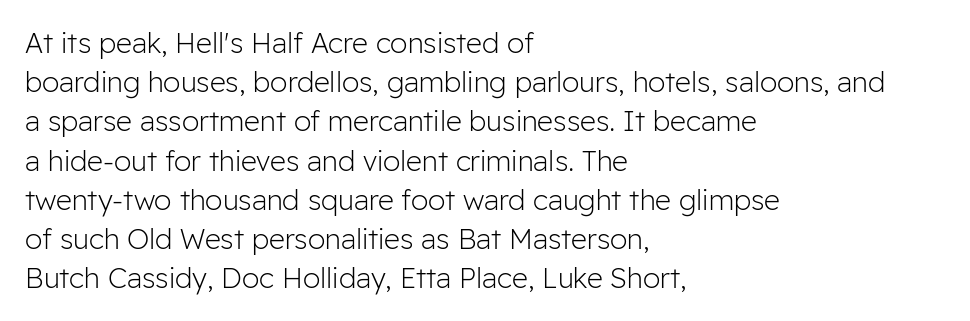
The image shows 28 px light sans-serif type, upright; set left-aligned, normal line spacing (1.4x), normal letter spacing, not underlined; low stroke contrast and a medium x-height.
